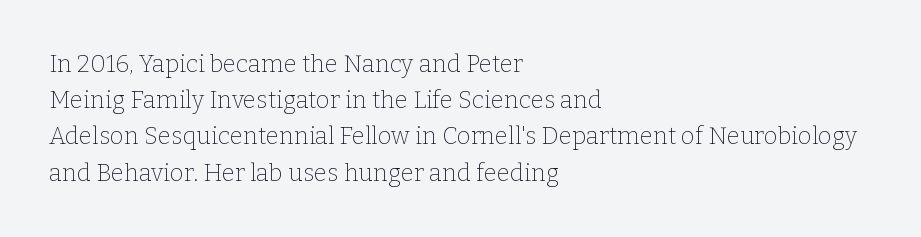
The image shows 24 px text type, upright; set left-aligned, normal line spacing (1.51x), normal letter spacing, not underlined.
